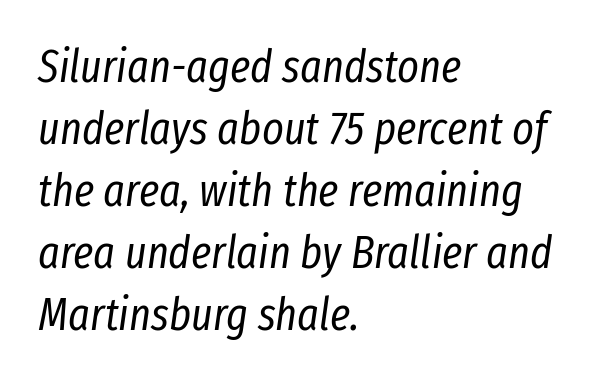
Is this a fixed-width face? No — the glyphs have proportional, varying widths. A typesetter would call this zero additional tracking. A clean baseline with only descenders dipping below it. This sample uses an oblique cut, with every glyph tilted off the vertical. The face looks like a standard text weight, possibly lighter.
